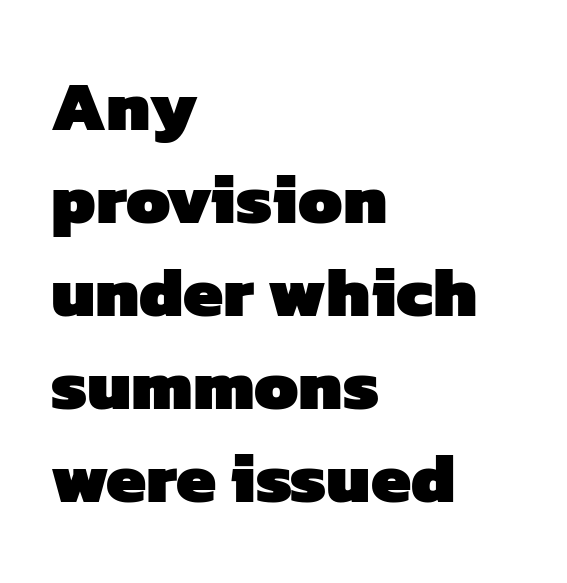
Regarding leading, the lines here are spaced in the standard way. A typesetter would call this proportional, since set widths differ per character. The letters sit at their default tracking, neither squeezed nor spread. Check the space under the baseline: it is left empty. Check where the strokes stop: nothing finishes them off — pure sans. A full-strength bold gives these letters their thick strokes.
